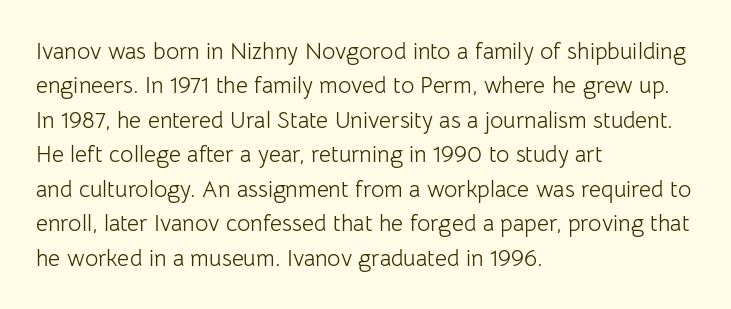
The image shows 23 px text type, upright; set left-aligned, normal line spacing (1.5x), normal letter spacing, not underlined.
